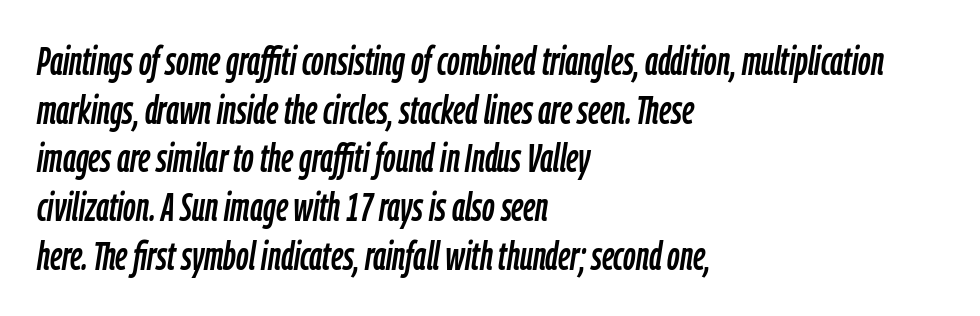
{"italic": "yes", "lean": "right", "slant_degrees": 9, "width": "condensed", "stroke_contrast": "low", "x_height": "medium", "monospaced": "no", "underline": "no", "align": "left", "line_spacing": "normal", "line_spacing_ratio": 1.25, "letter_spacing": "normal", "letter_spacing_em": 0.0, "glyph_px": 39}
